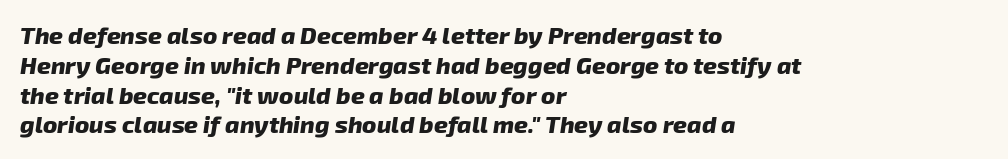
The image shows 24 px bold type, italic (leaning right); set left-aligned, line spacing 1.24x, normal letter spacing, not underlined.
